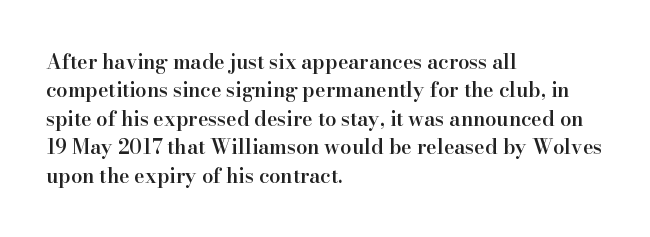
The image shows 20 px text type, upright; set left-aligned, normal line spacing (1.42x), normal letter spacing, not underlined.
